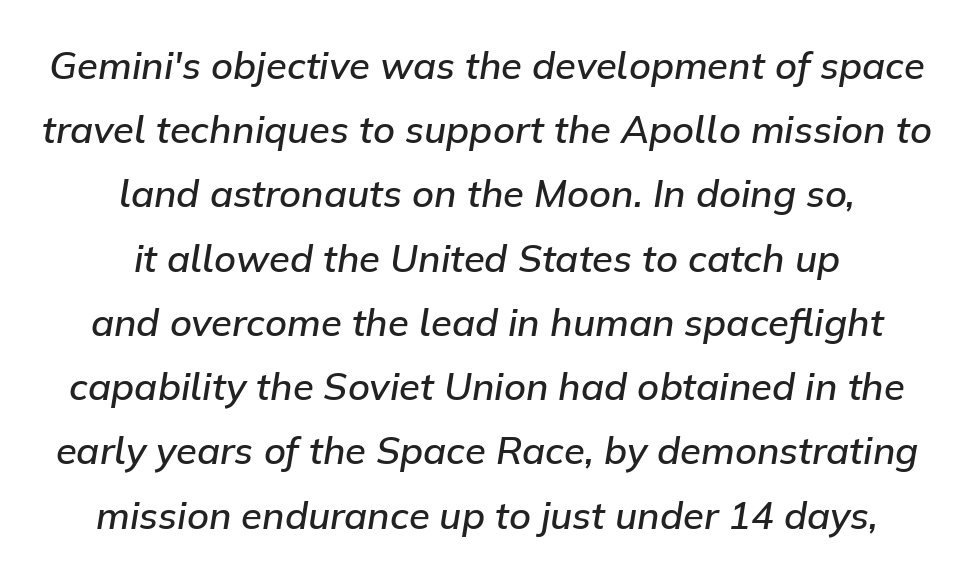
Q: Is the text bold? A: Semi-bold.
Q: Is the text italic (slanted)? A: Yes, it leans right by about 9 degrees.
Q: Is the text underlined? A: No.
Q: How is the paragraph aligned? A: Centered.
Q: Is the spacing between letters normal or unusually wide? A: Normal.
Q: Is the spacing between lines tight, normal or loose? A: Normal.
Q: Width (condensed, normal, or wide)? A: Normal.
Q: Stroke contrast? A: Low.
Q: x-height? A: Medium.
Q: Monospaced? A: No.
